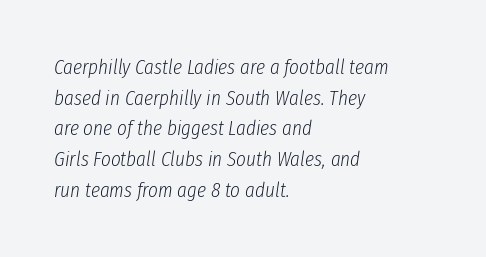
The letterforms sit at book weight or below. The letterforms sit shoulder to shoulder at normal distance. Line spacing here is normal. All the whitespace from short lines collects on the right. The face used here has a pronounced slope to its letters. The baseline area is clear.
